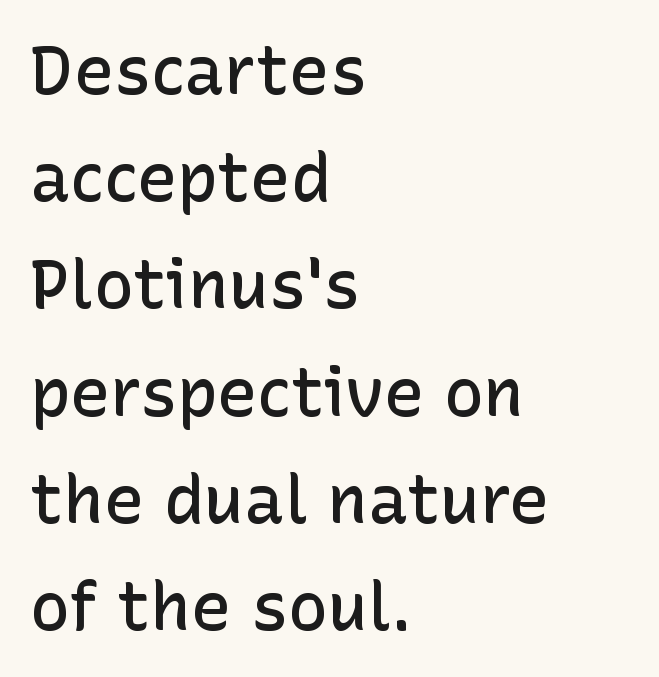
The image shows 67 px semibold sans-serif type, upright; set left-aligned, normal line spacing (1.6x), normal letter spacing, not underlined; low stroke contrast and a medium x-height.
